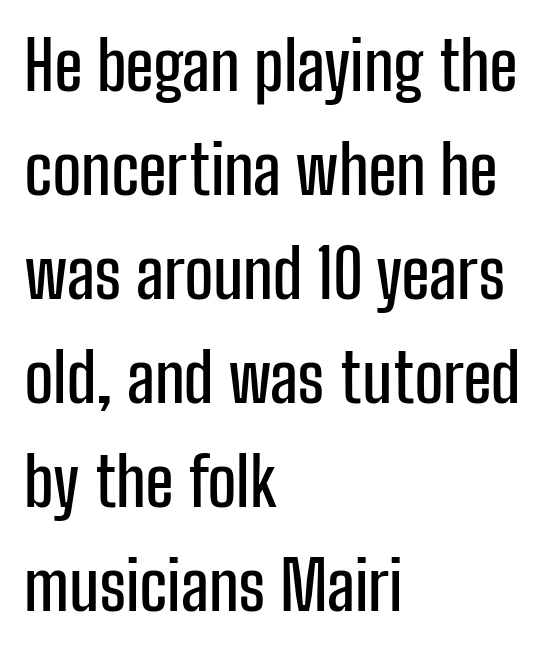
The image shows 68 px condensed sans-serif type, upright; set left-aligned, normal line spacing (1.53x), normal letter spacing, not underlined; low stroke contrast and a medium x-height.
